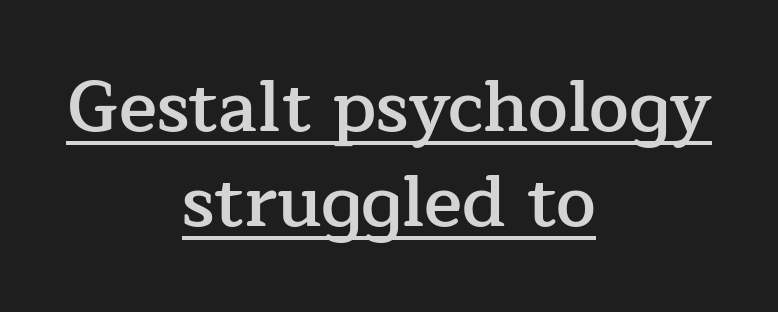
A typographer would call this underscored text. Words appear dense and cohesive because spacing is normal. Does the weight exceed regular? Yes, but only to semibold. The letters stand upright; this is a roman face.
